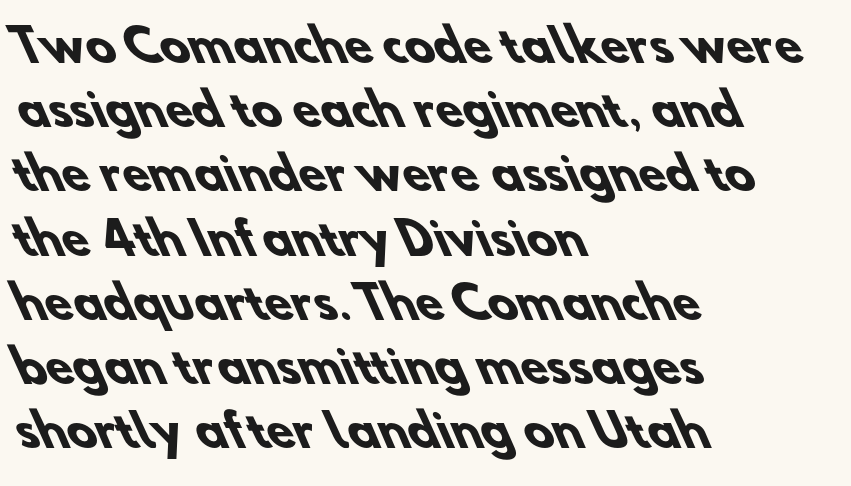
Strokes here are thick enough to call this a true bold. Varying glyph widths throughout — classic text-font behaviour. A normal amount of white space separates one row of letters from the next. The strip under each line holds only bare page. Letterform terminals end flat and unadorned throughout the passage.
